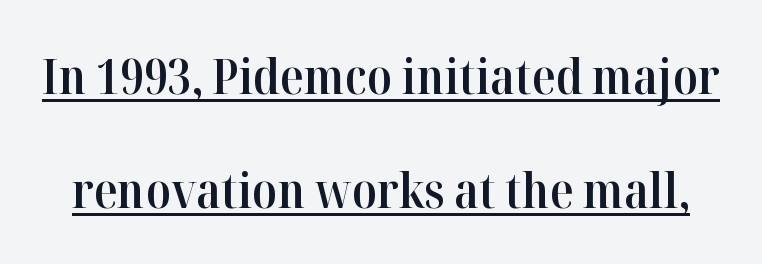
{"serif": "yes", "italic": "no", "bold": "semi", "weight": "semibold", "width": "normal", "stroke_contrast": "high", "x_height": "medium", "monospaced": "no", "underline": "yes", "line_spacing": "loose", "line_spacing_ratio": 2.32, "letter_spacing": "normal", "letter_spacing_em": 0.0, "glyph_px": 49}
